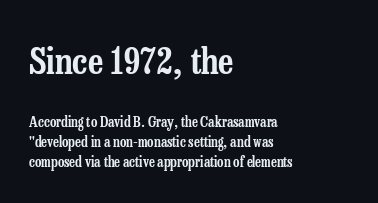
The image shows 36 px condensed serif type, upright; set left-aligned, normal line spacing (1.43x), normal letter spacing, not underlined; the first (top) block is 2.57x larger; low stroke contrast and a medium x-height.
